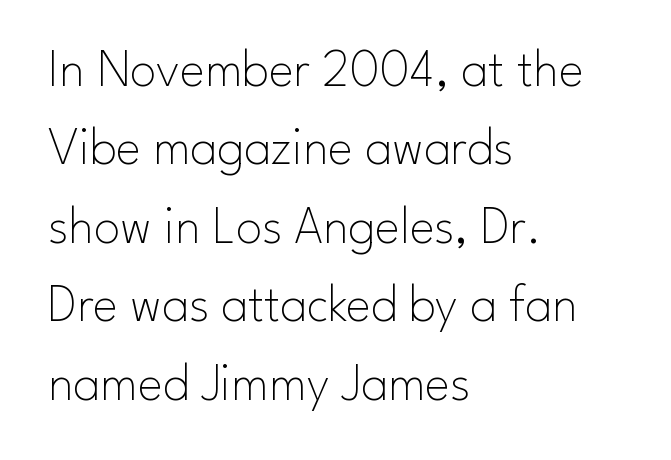
Q: Is the text bold? A: No.
Q: Is the text italic (slanted)? A: No, it is upright.
Q: Is the typeface a serif or a sans-serif typeface? A: Sans-serif.
Q: Is the text underlined? A: No.
Q: How is the paragraph aligned? A: Left-aligned.
Q: Is the spacing between letters normal or unusually wide? A: Normal.
Q: Is the spacing between lines tight, normal or loose? A: Normal.
Q: Width (condensed, normal, or wide)? A: Normal.
Q: Stroke contrast? A: Low.
Q: x-height? A: Small.
Q: Monospaced? A: No.
